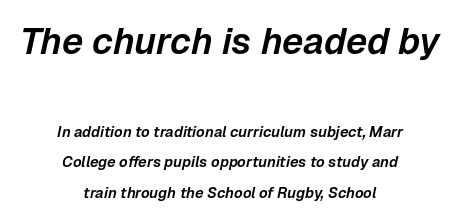
Q: Is the text italic (slanted)? A: Yes, it leans right by about 12 degrees.
Q: Is the text underlined? A: No.
Q: How is the paragraph aligned? A: Centered.
Q: Is the spacing between letters normal or unusually wide? A: Normal.
Q: Is the spacing between lines tight, normal or loose? A: Loose.
Q: Which block of text is set in a larger size, the first (top) or the second (bottom)? A: The first (top) one.
Q: Width (condensed, normal, or wide)? A: Normal.
Q: Stroke contrast? A: Low.
Q: x-height? A: Medium.
Q: Monospaced? A: No.
